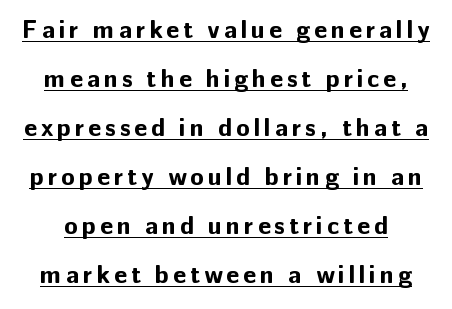
Q: Is the text bold? A: Yes.
Q: Is the text italic (slanted)? A: No, it is upright.
Q: Is the text underlined? A: Yes.
Q: Is the spacing between lines tight, normal or loose? A: Loose.
